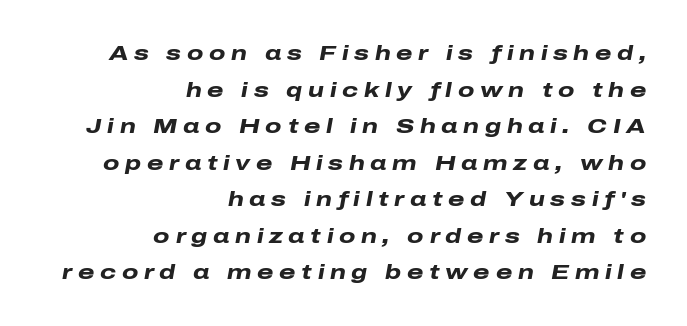
The compositor pushed each line to the right boundary. Slant detected: the letters are inclined. Just letters on the line, the space beneath them empty. As a designer I'd log this as weight 700, bold.
